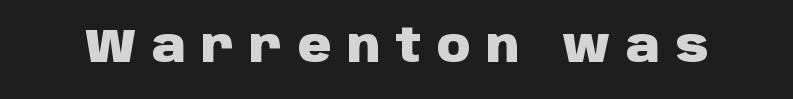
Q: Is the text bold? A: Yes.
Q: Is the text italic (slanted)? A: No, it is upright.
Q: Is the typeface a serif or a sans-serif typeface? A: Sans-serif.
Q: Is the text underlined? A: No.
Q: Is the spacing between letters normal or unusually wide? A: Unusually wide.
Q: Width (condensed, normal, or wide)? A: Normal.
Q: Stroke contrast? A: Low.
Q: x-height? A: Large.
Q: Monospaced? A: No.
